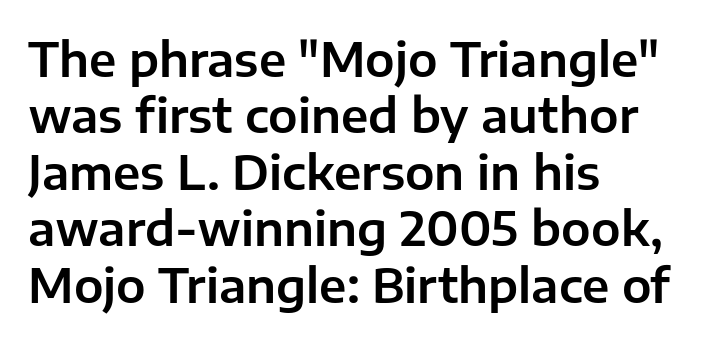
Short and long lines alike share a common starting point at left. Varying glyph widths throughout — classic text-font behaviour. Just letters on the line, the space beneath them empty. No feet cap the strokes, marking this as sans-serif type.
